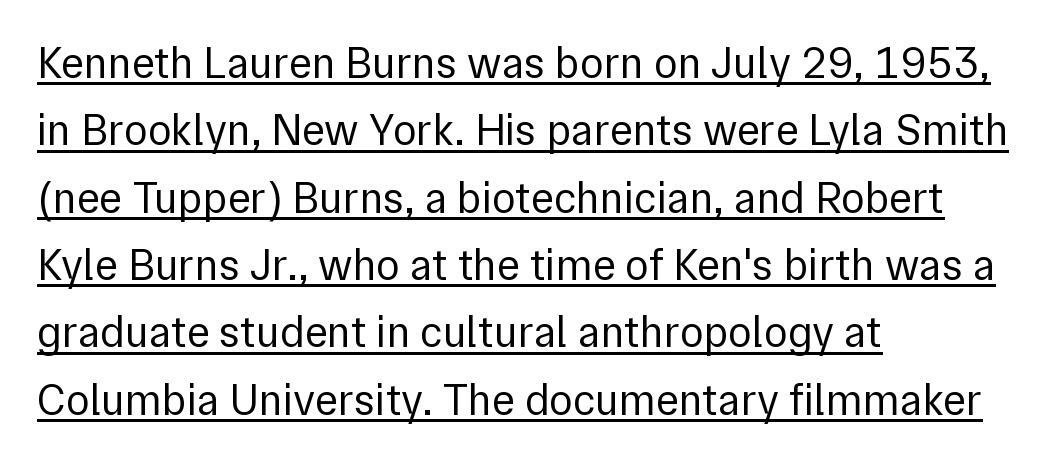
{"serif": "no", "italic": "no", "bold": "no", "weight": "regular", "width": "normal", "x_height": "medium", "monospaced": "no", "underline": "yes", "align": "left", "line_spacing": "normal", "line_spacing_ratio": 1.53, "letter_spacing": "normal", "letter_spacing_em": 0.0, "glyph_px": 44}
